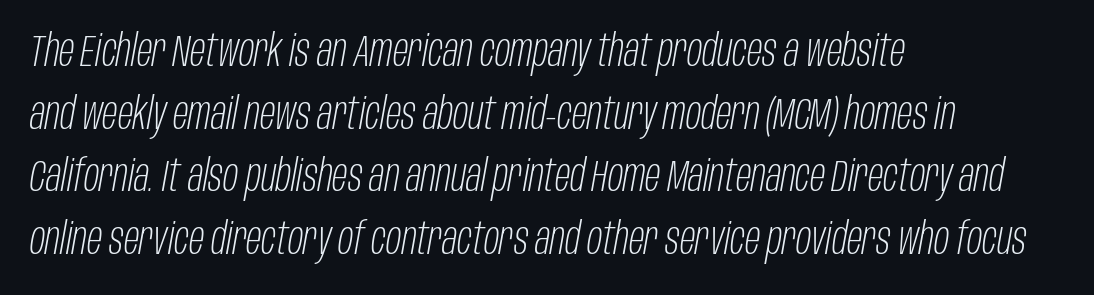
Q: Is the text bold? A: No.
Q: Is the text italic (slanted)? A: Yes, it leans right by about 10 degrees.
Q: Is the text underlined? A: No.
Q: How is the paragraph aligned? A: Left-aligned.
Q: Is the spacing between letters normal or unusually wide? A: Normal.
Q: Is the spacing between lines tight, normal or loose? A: Normal.
Q: Width (condensed, normal, or wide)? A: Condensed.
Q: Stroke contrast? A: Low.
Q: x-height? A: Large.
Q: Monospaced? A: No.
